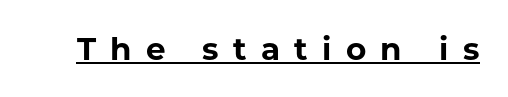
The image shows 31 px bold sans-serif type, upright; set unusually wide letter spacing (+0.46 em), underlined; low stroke contrast and a medium x-height.
